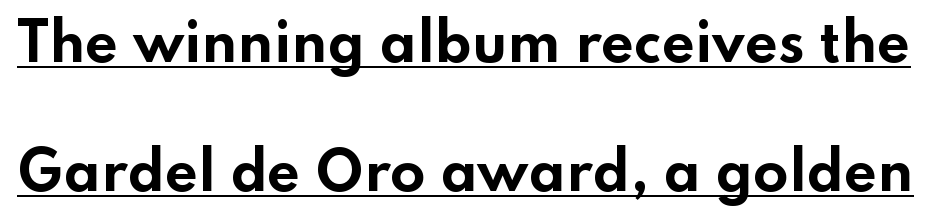
Does the lettering tilt? It doesn't — this is upright. Here the designer chose a conventional face with non-uniform glyph widths. Compared with typical paragraphs, the rows here are farther apart. Between one letter and the next there's only the usual sliver of space. Look at the bottom of the vertical strokes: they stop flat, with no serifs. Compared with undecorated copy, this sample adds a rule below the words.
